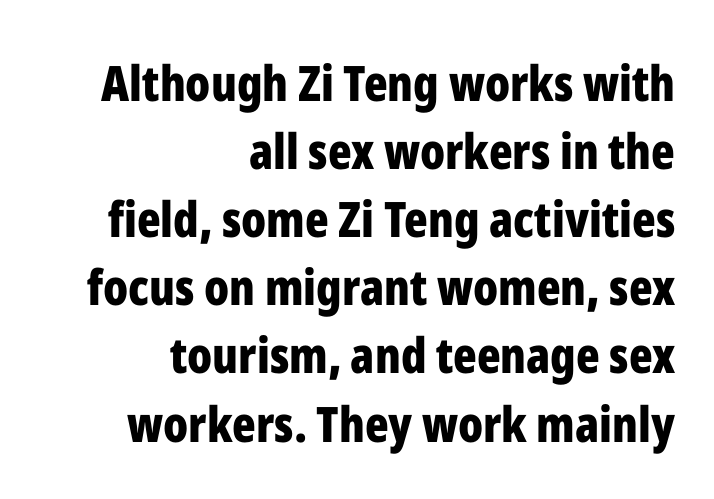
Q: Is the text bold? A: Yes.
Q: Is the text italic (slanted)? A: No, it is upright.
Q: Is the typeface a serif or a sans-serif typeface? A: Sans-serif.
Q: Is the text underlined? A: No.
Q: How is the paragraph aligned? A: Right-aligned.
Q: Is the spacing between letters normal or unusually wide? A: Normal.
Q: Is the spacing between lines tight, normal or loose? A: Normal.
Q: Width (condensed, normal, or wide)? A: Condensed.
Q: Stroke contrast? A: Low.
Q: x-height? A: Medium.
Q: Monospaced? A: No.
